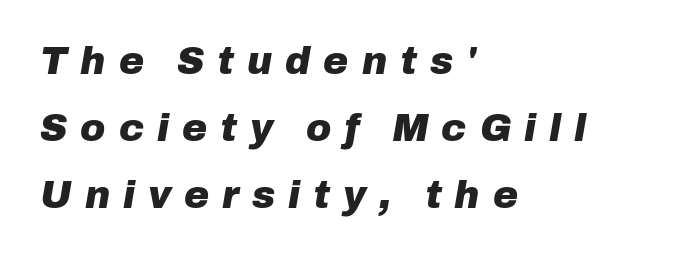
The image shows 38 px heavy type, italic (leaning right); set left-aligned, line spacing 1.76x, unusually wide letter spacing (+0.34 em), not underlined; low stroke contrast and a medium x-height.
